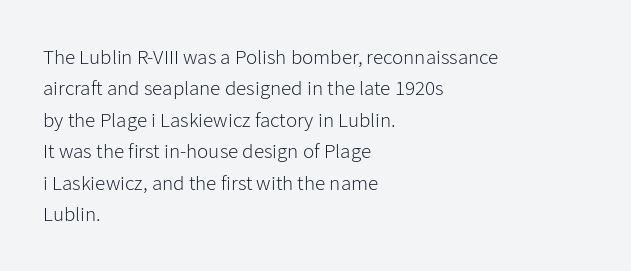
Q: Is the text bold? A: No.
Q: Is the text italic (slanted)? A: No, it is upright.
Q: Is the text underlined? A: No.
Q: How is the paragraph aligned? A: Left-aligned.
Q: Is the spacing between letters normal or unusually wide? A: Normal.
Q: Is the spacing between lines tight, normal or loose? A: Normal.
